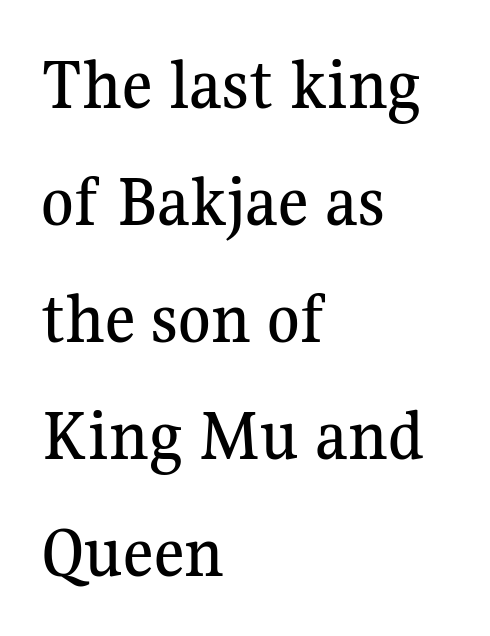
The image shows 74 px serif type, upright; set left-aligned, normal line spacing (1.58x), normal letter spacing, not underlined; medium stroke contrast and a medium x-height.
